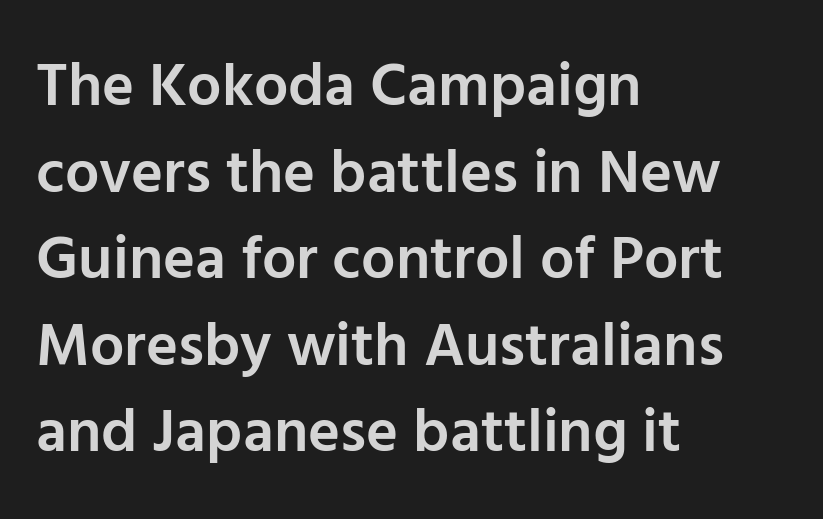
The image shows 61 px semibold sans-serif type, upright; set left-aligned, normal line spacing (1.42x), normal letter spacing, not underlined; low stroke contrast and a medium x-height.
